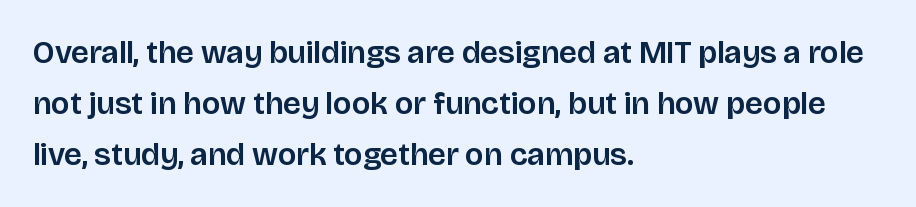
Serifs: no, the terminals of the letterforms are clean. This sample keeps an unexceptional amount of space between lines. Leftover space on each line is placed entirely after the last word. Do the characters align in a grid? No, the font is proportional.
